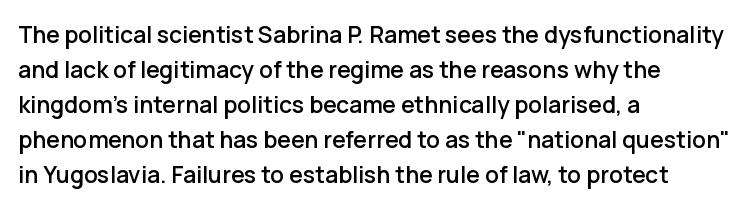
Q: Is the text italic (slanted)? A: No, it is upright.
Q: Is the text underlined? A: No.
Q: How is the paragraph aligned? A: Left-aligned.
Q: Is the spacing between letters normal or unusually wide? A: Normal.
Q: Is the spacing between lines tight, normal or loose? A: Normal.
